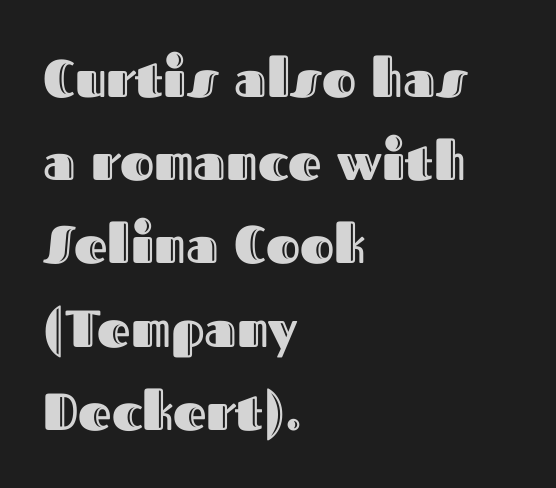
Q: Is the text italic (slanted)? A: No, it is upright.
Q: Is the text underlined? A: No.
Q: How is the paragraph aligned? A: Left-aligned.
Q: Is the spacing between letters normal or unusually wide? A: Normal.
Q: Is the spacing between lines tight, normal or loose? A: Normal.
Q: Width (condensed, normal, or wide)? A: Normal.
Q: x-height? A: Medium.
Q: Monospaced? A: No.
